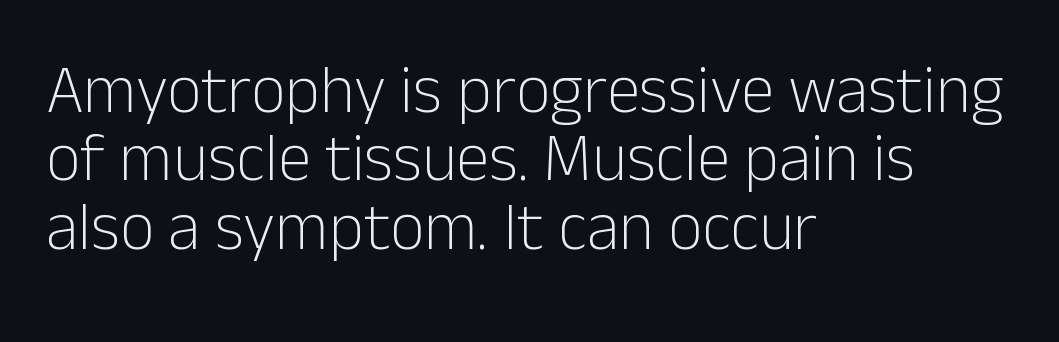
Line spacing here is tight. Each letter keeps its own natural width here, so spacing adapts to shape. The tracking reads as untouched default to a designer's eye. The font family rendered here belongs to the sans-serif group.
